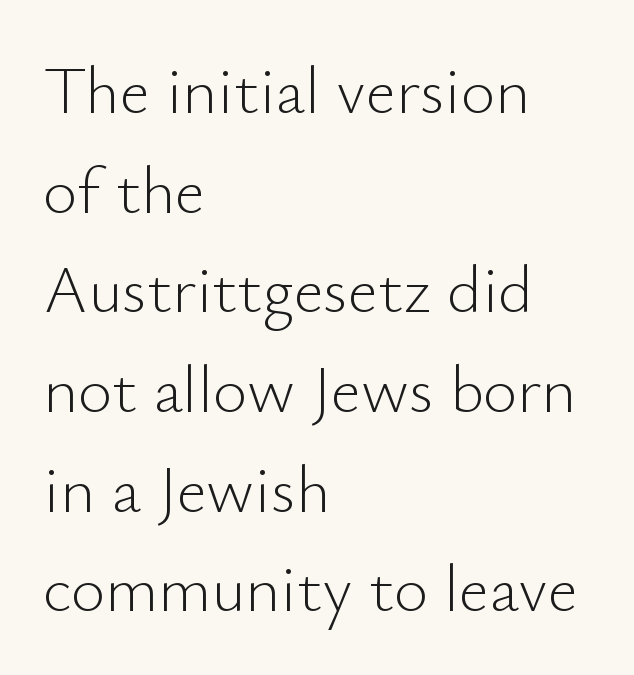
{"serif": "no", "italic": "no", "bold": "no", "weight": "light", "width": "normal", "stroke_contrast": "low", "x_height": "small", "monospaced": "no", "underline": "no", "align": "left", "line_spacing": "normal", "line_spacing_ratio": 1.51, "letter_spacing": "normal", "letter_spacing_em": 0.0, "glyph_px": 66}
